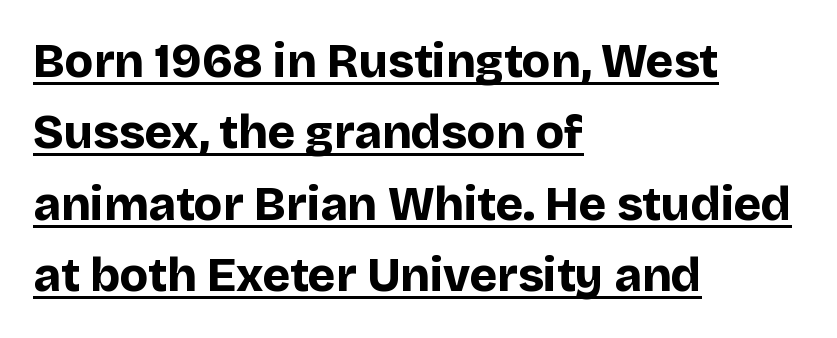
A normal amount of white space separates one row of letters from the next. Character widths vary here, with narrow letters taking less room than wide ones. This sample carries an underscore along the baseline area. Caption: standard tracking, unaltered. Examine the stroke ends and you'll find no serifs.
